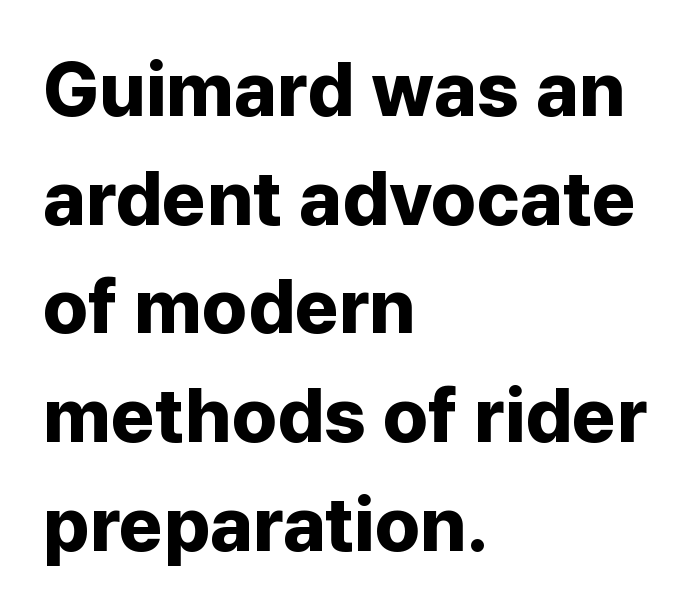
Q: Is the text bold? A: Yes.
Q: Is the text italic (slanted)? A: No, it is upright.
Q: Is the typeface a serif or a sans-serif typeface? A: Sans-serif.
Q: Is the text underlined? A: No.
Q: How is the paragraph aligned? A: Left-aligned.
Q: Is the spacing between letters normal or unusually wide? A: Normal.
Q: Is the spacing between lines tight, normal or loose? A: Normal.
Q: Width (condensed, normal, or wide)? A: Normal.
Q: Stroke contrast? A: Low.
Q: x-height? A: Medium.
Q: Monospaced? A: No.
